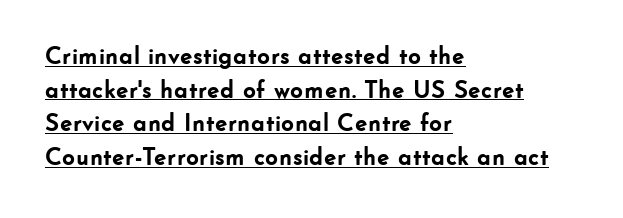
{"italic": "no", "bold": "yes", "underline": "yes", "align": "left", "line_spacing": "normal", "line_spacing_ratio": 1.35, "letter_spacing": "normal", "letter_spacing_em": 0.0, "glyph_px": 25}
